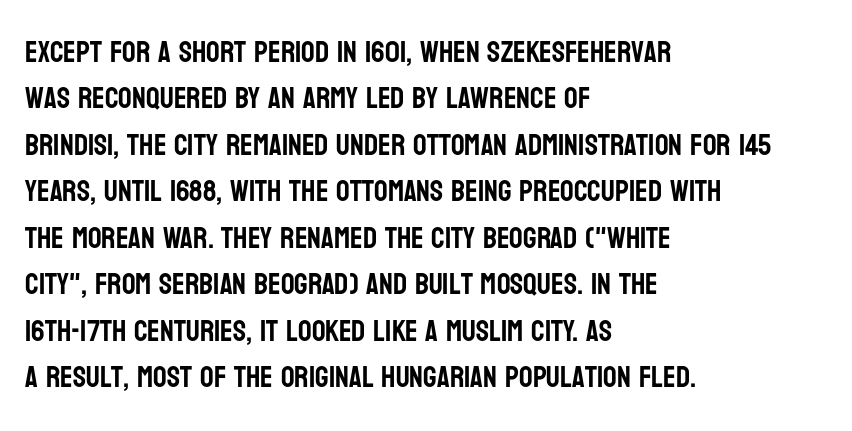
Spacing verdict: proportional, widths tailored to each character. Look at the bottom of the vertical strokes: they stop flat, with no serifs. The lettering holds an erect, upright posture throughout. The rag falls on the right side of this text block. No word sits above an underline.
